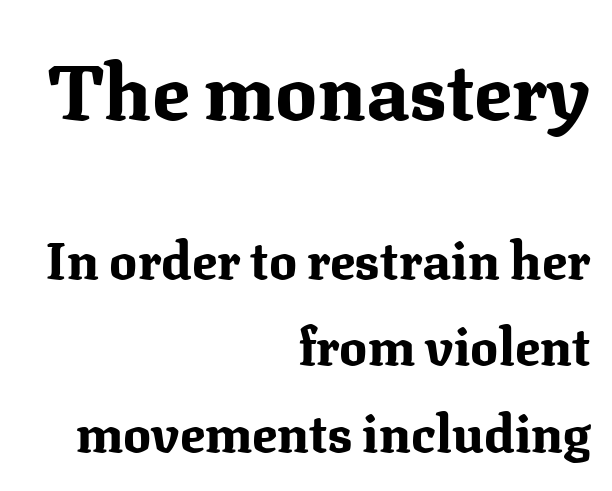
Typesetter's note — upper block bumped up in size, lower block left smaller. This rendering uses right alignment, leaving the left contour irregular. Heft: maximum for text — a bold. The face used here is proportionally spaced, like ordinary book or web type. Letters rest on an invisible, unmarked baseline.
